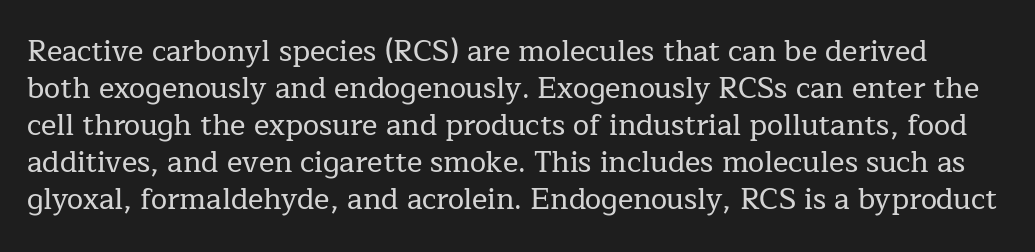
The image shows 29 px serif type, upright; set normal line spacing (1.28x), normal letter spacing, not underlined; low stroke contrast and a medium x-height.
